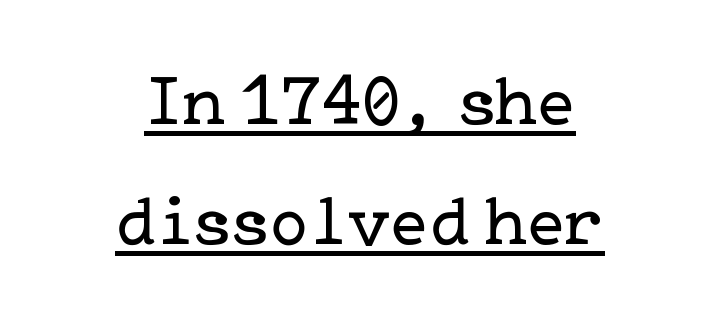
Q: Is the text bold? A: No.
Q: Is the text italic (slanted)? A: No, it is upright.
Q: Is the typeface a serif or a sans-serif typeface? A: Serif.
Q: Is the text underlined? A: Yes.
Q: How is the paragraph aligned? A: Centered.
Q: Is the spacing between letters normal or unusually wide? A: Normal.
Q: Is the spacing between lines tight, normal or loose? A: Normal.
Q: Width (condensed, normal, or wide)? A: Normal.
Q: Stroke contrast? A: Low.
Q: x-height? A: Medium.
